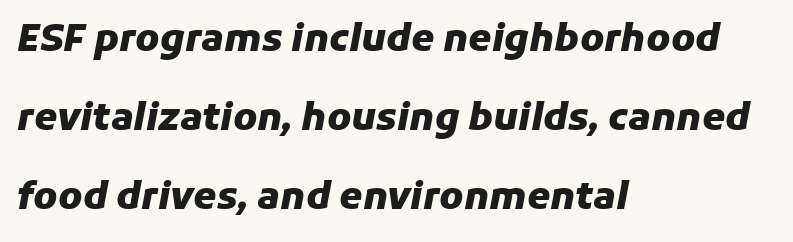
The image shows 37 px heavy type, italic (leaning right); set left-aligned, loose line spacing (2.14x), normal letter spacing, not underlined; low stroke contrast and a medium x-height.
